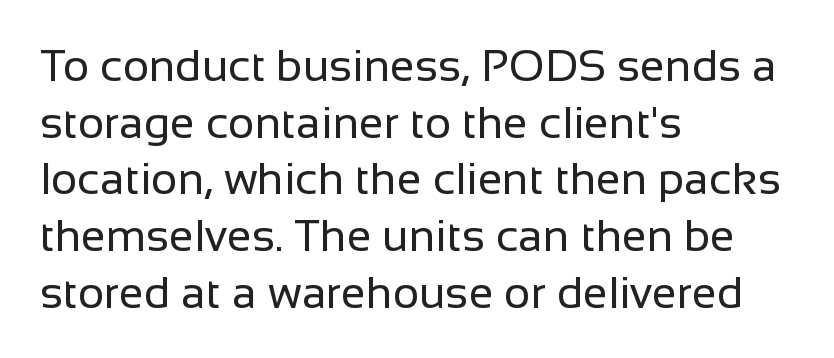
Q: Is the text bold? A: No.
Q: Is the text italic (slanted)? A: No, it is upright.
Q: Is the typeface a serif or a sans-serif typeface? A: Sans-serif.
Q: Is the text underlined? A: No.
Q: How is the paragraph aligned? A: Left-aligned.
Q: Is the spacing between letters normal or unusually wide? A: Normal.
Q: Is the spacing between lines tight, normal or loose? A: Normal.
Q: Width (condensed, normal, or wide)? A: Normal.
Q: Stroke contrast? A: Low.
Q: x-height? A: Medium.
Q: Monospaced? A: No.
